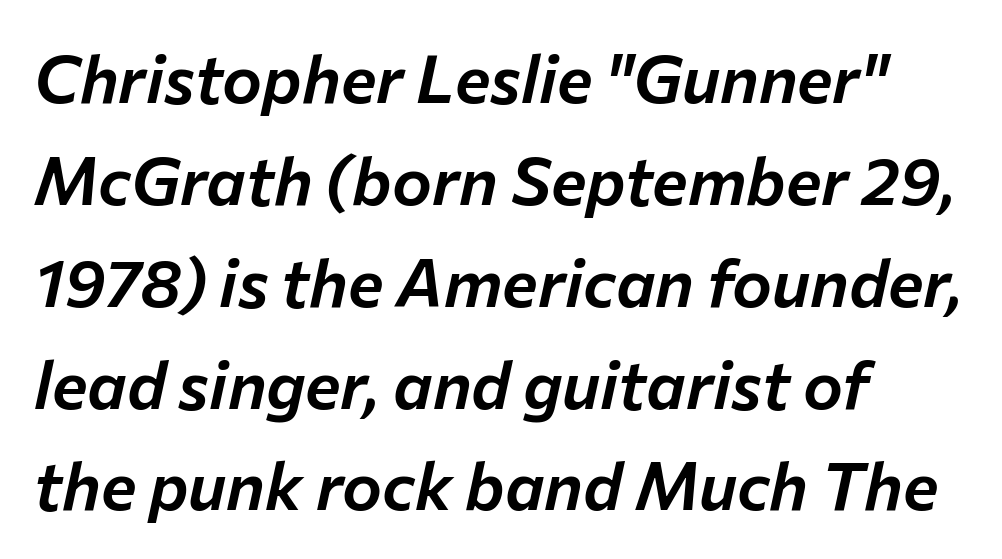
The line texture is even and compact thanks to regular tracking. A typesetter would call this leading conventional body-copy spacing. No word sits above an underline. The passage shown leans; its letterforms are oblique. The setting favours the left margin, as ordinary paragraphs usually do. Note the varied advance widths — an 'i' is clearly narrower than an 'm'.
